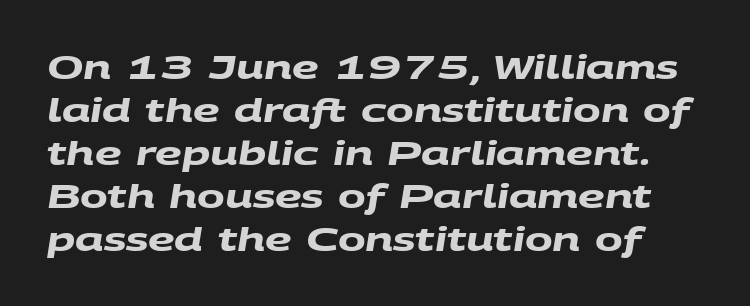
Here the designer chose a conventional face with non-uniform glyph widths. A clean baseline with only descenders dipping below it. One glance says typical: line gaps are just what's usual. These lines keep a tight, regular rhythm from letter to letter.
